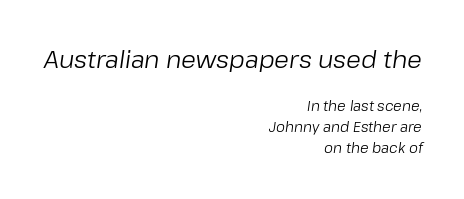
The image shows 24 px text type, italic (leaning right); set right-aligned, normal line spacing (1.47x), normal letter spacing, not underlined; the first (top) block is 1.71x larger.
